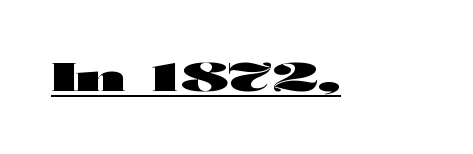
You could not count columns in this text — the font is proportionally spaced. Somebody hit Ctrl+U on this one — the words are underlined. Examine the stroke ends and you'll find no serifs. Strong, thick strokes mark this as bold type. Look at the tracking — it's just the regular setting, nothing added.
